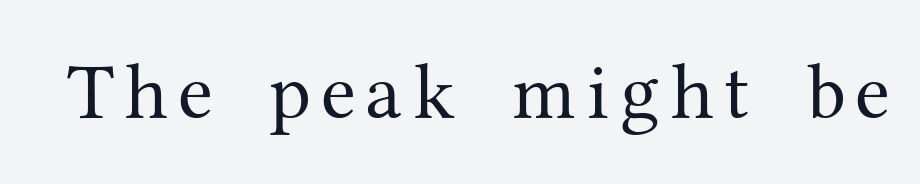
Type style note: has serifs. Notice how the stems are strictly vertical — no italics here. Descenders are the only things crossing below the line. Summary of weight: not heavy and not bold. The passage shown is typed in a proportional face where columns would drift.
